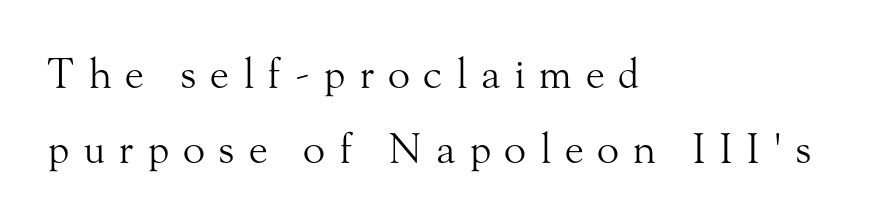
Q: Is the text bold? A: No.
Q: Is the text italic (slanted)? A: No, it is upright.
Q: Is the typeface a serif or a sans-serif typeface? A: Serif.
Q: Is the text underlined? A: No.
Q: How is the paragraph aligned? A: Left-aligned.
Q: Is the spacing between letters normal or unusually wide? A: Unusually wide.
Q: Width (condensed, normal, or wide)? A: Normal.
Q: Stroke contrast? A: Medium.
Q: x-height? A: Small.
Q: Monospaced? A: No.
